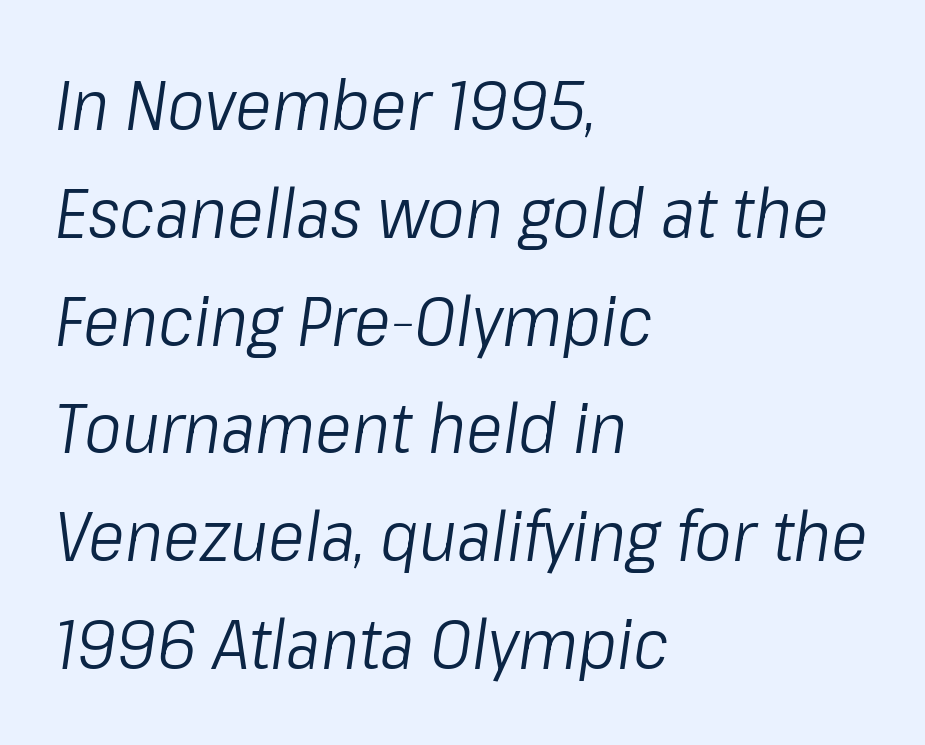
No chunkiness to these letters — they're not bold. Each line starts at the same left margin while the right side varies. Rows of type keep a routine distance in the vertical direction. Underlining? Definitely not there. Do the characters align in a grid? No, the font is proportional.
